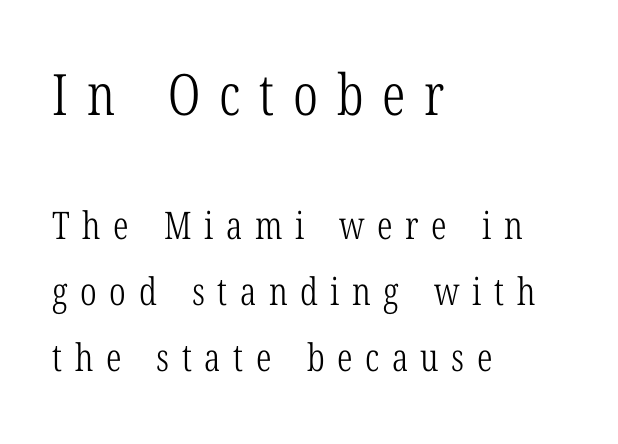
{"serif": "yes", "italic": "no", "bold": "no", "weight": "light", "width": "condensed", "stroke_contrast": "low", "x_height": "medium", "monospaced": "no", "underline": "no", "align": "left", "line_spacing_ratio": 1.74, "letter_spacing": "wide", "letter_spacing_em": 0.33, "larger_block": "first", "size_ratio": 1.5, "glyph_px": 57}
